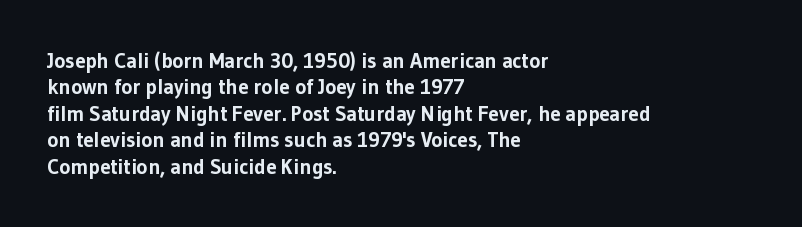
What weight is shown? A full bold with thick strokes. The lettering holds an erect, upright posture throughout. Plain, unruled lines of type. The rendering keeps characters at their native spacing. Leading: standard.
